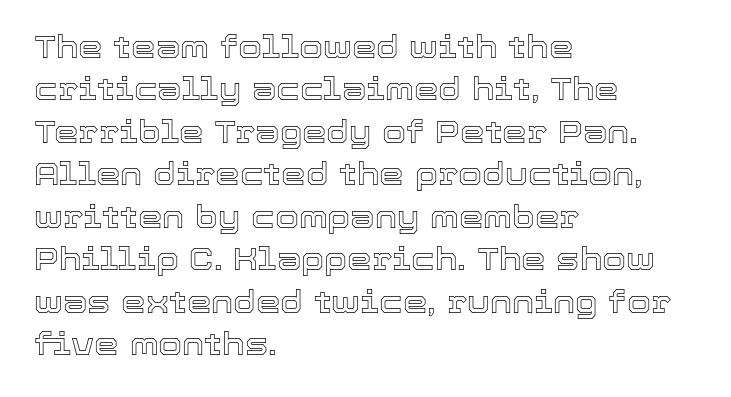
The image shows 31 px text type, upright; set left-aligned, normal line spacing (1.37x), normal letter spacing, not underlined; a medium x-height.
